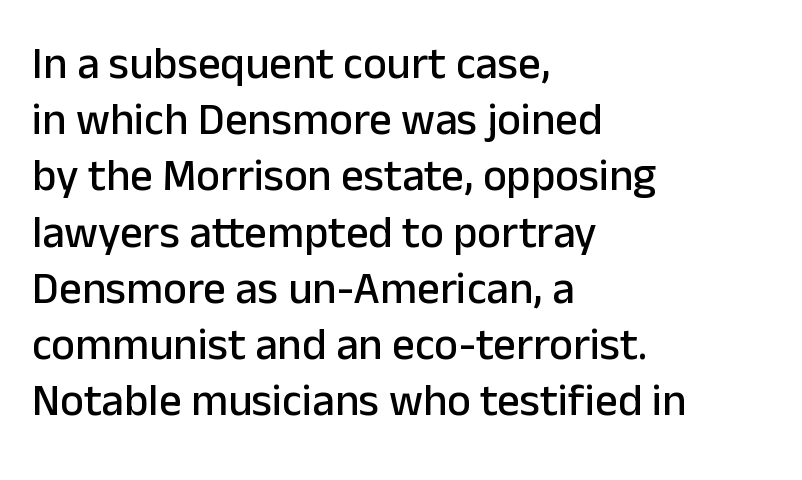
{"serif": "no", "italic": "no", "width": "normal", "stroke_contrast": "low", "x_height": "medium", "monospaced": "no", "underline": "no", "align": "left", "line_spacing": "normal", "line_spacing_ratio": 1.25, "letter_spacing": "normal", "letter_spacing_em": 0.0, "glyph_px": 45}
